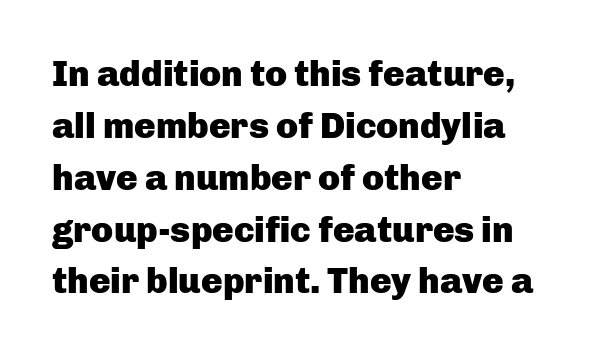
{"serif": "no", "italic": "no", "bold": "yes", "weight": "heavy", "width": "normal", "stroke_contrast": "low", "x_height": "medium", "monospaced": "no", "underline": "no", "align": "left", "line_spacing": "normal", "line_spacing_ratio": 1.44, "letter_spacing": "normal", "letter_spacing_em": 0.0, "glyph_px": 36}
